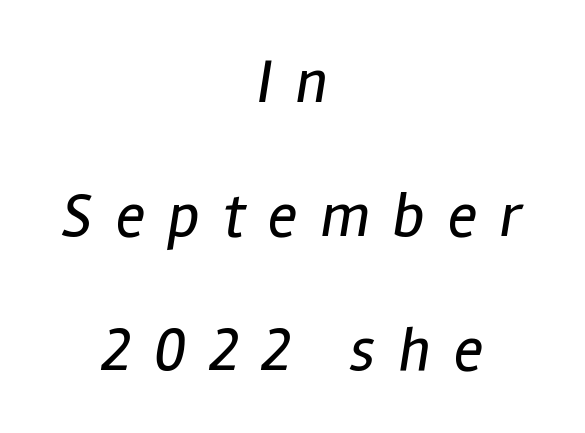
The image shows 62 px regular-weight, condensed type, italic (leaning right); set centered, loose line spacing (2.16x), unusually wide letter spacing (+0.37 em), not underlined; low stroke contrast and a medium x-height.
